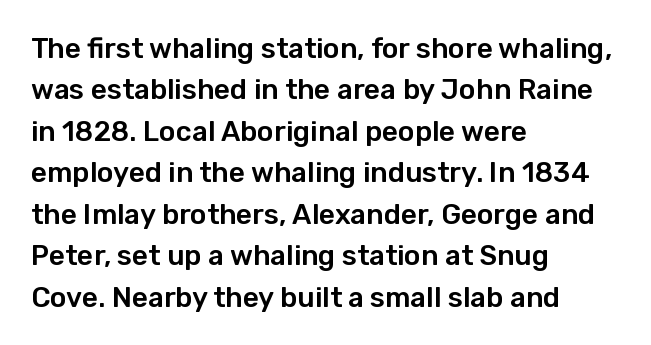
Q: Is the text italic (slanted)? A: No, it is upright.
Q: Is the typeface a serif or a sans-serif typeface? A: Sans-serif.
Q: Is the text underlined? A: No.
Q: How is the paragraph aligned? A: Left-aligned.
Q: Is the spacing between letters normal or unusually wide? A: Normal.
Q: Is the spacing between lines tight, normal or loose? A: Normal.
Q: Width (condensed, normal, or wide)? A: Normal.
Q: Stroke contrast? A: Low.
Q: x-height? A: Medium.
Q: Monospaced? A: No.
